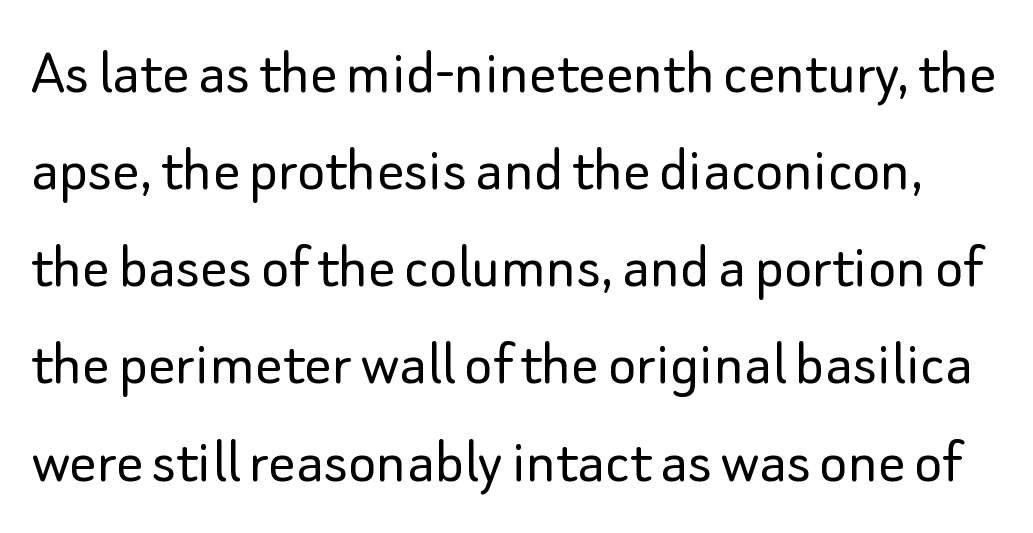
The image shows 67 px light sans-serif type, upright; set normal line spacing (1.45x), normal letter spacing, not underlined; low stroke contrast and a small x-height.
